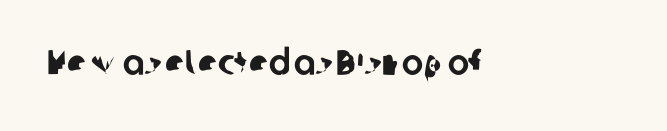
The image shows 36 px sans-serif type; set normal letter spacing, not underlined; low stroke contrast and a medium x-height.
